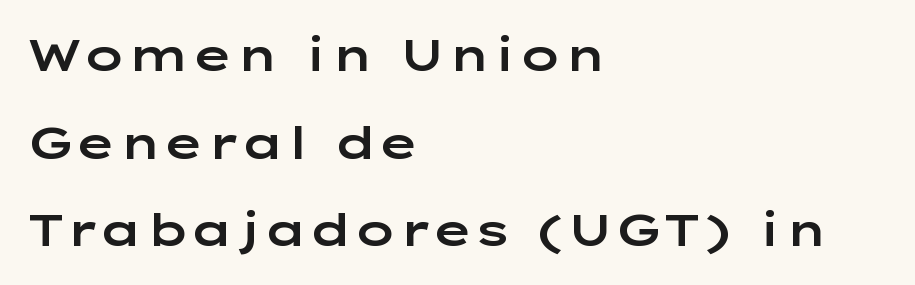
Q: Is the text italic (slanted)? A: No, it is upright.
Q: Is the typeface a serif or a sans-serif typeface? A: Sans-serif.
Q: Is the text underlined? A: No.
Q: How is the paragraph aligned? A: Left-aligned.
Q: Is the spacing between letters normal or unusually wide? A: Normal.
Q: Is the spacing between lines tight, normal or loose? A: Loose.
Q: Width (condensed, normal, or wide)? A: Wide.
Q: Stroke contrast? A: Low.
Q: x-height? A: Medium.
Q: Monospaced? A: No.
